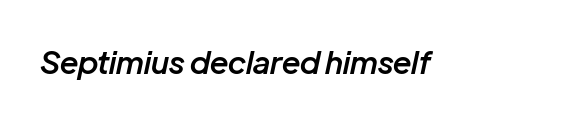
The image shows 31 px semibold type, italic (leaning right); set normal letter spacing, not underlined; low stroke contrast and a medium x-height.
